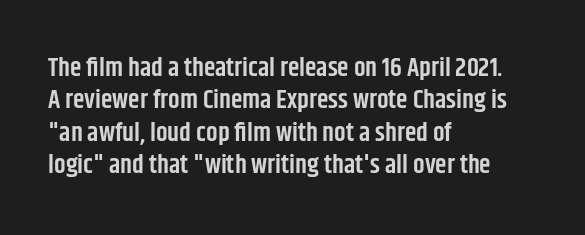
Words appear dense and cohesive because spacing is normal. On the weight axis this lands at semibold, roughly 600. The lines sit at an ordinary, default distance from one another. Any mark beneath the type? The region is blank. You can tell it's not italic because the verticals are truly vertical. The setting favours the left margin, as ordinary paragraphs usually do.
